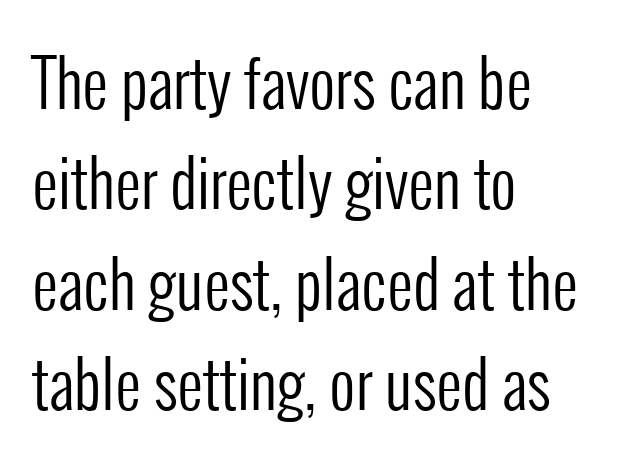
Q: Is the text bold? A: No.
Q: Is the text italic (slanted)? A: No, it is upright.
Q: Is the typeface a serif or a sans-serif typeface? A: Sans-serif.
Q: Is the text underlined? A: No.
Q: How is the paragraph aligned? A: Left-aligned.
Q: Is the spacing between letters normal or unusually wide? A: Normal.
Q: Is the spacing between lines tight, normal or loose? A: Normal.
Q: Width (condensed, normal, or wide)? A: Condensed.
Q: Stroke contrast? A: Low.
Q: x-height? A: Medium.
Q: Monospaced? A: No.
